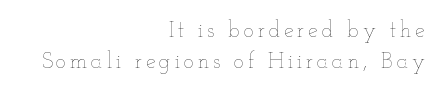
{"italic": "no", "bold": "no", "underline": "no", "align": "right", "line_spacing": "normal", "line_spacing_ratio": 1.41, "glyph_px": 22}
